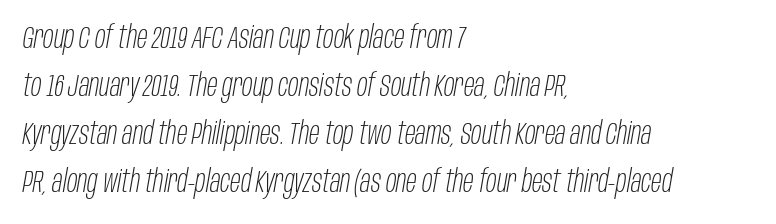
The block of text has a typical density, with ordinary space between rows. Anything drawn beneath the words? Only blank space. Left-aligned paragraph, ragged on the right. The glyphs look as if they've been sheared to an angle. Tracking value appears to be zero — textbook default spacing. Each stroke keeps to a modest, everyday thickness or less.
